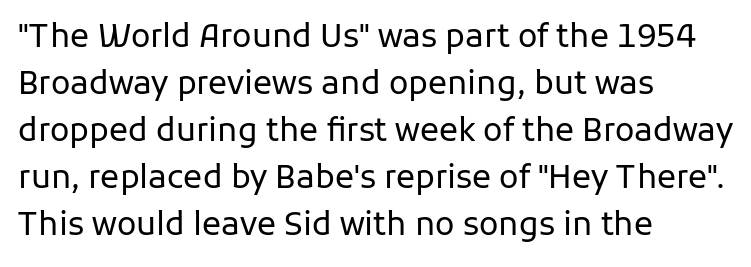
{"serif": "no", "italic": "no", "bold": "no", "weight": "regular", "width": "normal", "stroke_contrast": "low", "x_height": "medium", "monospaced": "no", "underline": "no", "align": "left", "line_spacing": "normal", "line_spacing_ratio": 1.47, "letter_spacing": "normal", "letter_spacing_em": 0.0, "glyph_px": 32}
